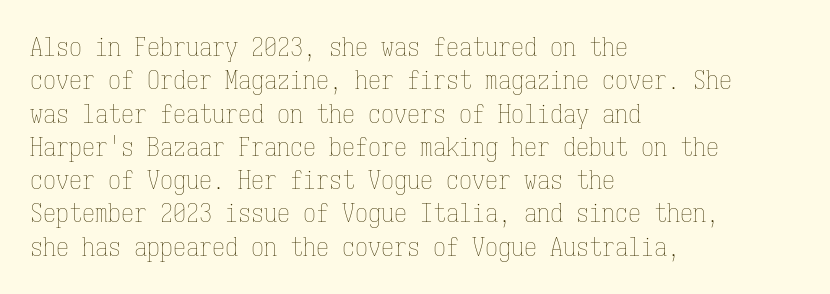
The image shows 26 px text type, upright; set left-aligned, normal line spacing (1.28x), normal letter spacing, not underlined.
